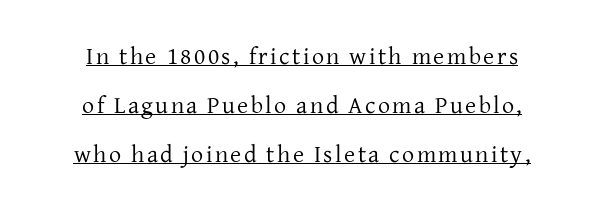
Q: Is the text bold? A: No.
Q: Is the text italic (slanted)? A: No, it is upright.
Q: Is the text underlined? A: Yes.
Q: How is the paragraph aligned? A: Centered.
Q: Is the spacing between lines tight, normal or loose? A: Loose.
